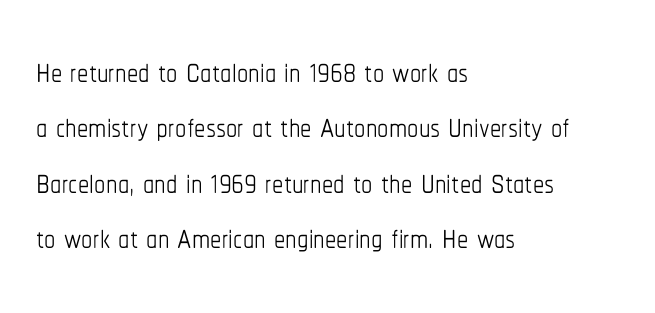
Here the designer chose a conventional face with non-uniform glyph widths. What stands out about the letter spacing? Nothing — it is the standard amount. Weight: not bold — regular or lighter. Does the copy run flush right? No — it runs flush left. The space beneath each line is pristine and unruled.
